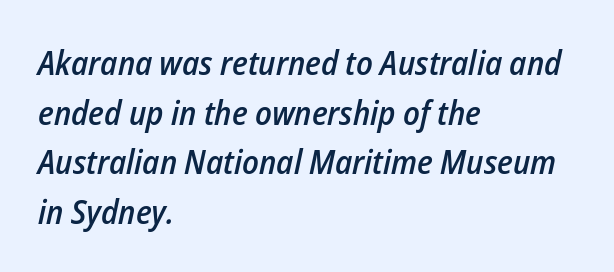
The image shows 34 px semibold, condensed type, italic (leaning right); set left-aligned, normal line spacing (1.46x), normal letter spacing, not underlined; low stroke contrast and a medium x-height.
